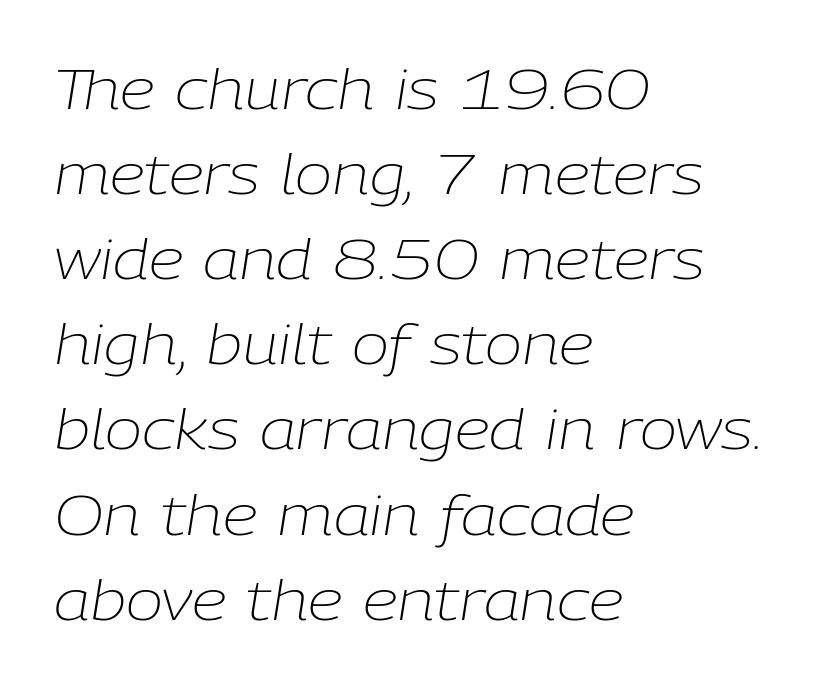
Q: Is the text bold? A: No.
Q: Is the text italic (slanted)? A: Yes, it leans right by about 9 degrees.
Q: Is the text underlined? A: No.
Q: How is the paragraph aligned? A: Left-aligned.
Q: Is the spacing between letters normal or unusually wide? A: Normal.
Q: Is the spacing between lines tight, normal or loose? A: Normal.
Q: Width (condensed, normal, or wide)? A: Normal.
Q: Stroke contrast? A: Low.
Q: x-height? A: Medium.
Q: Monospaced? A: No.
